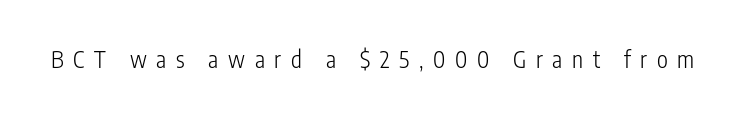
No word sits above an underline. No letter is thick-stroked: the sample isn't bold. The rendering inserts visible extra space after every character. A typesetter would mark this as roman, not italic.
